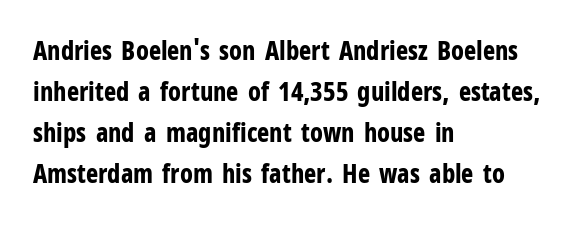
The image shows 26 px bold type, upright; set left-aligned, normal line spacing (1.58x), normal letter spacing, not underlined.
